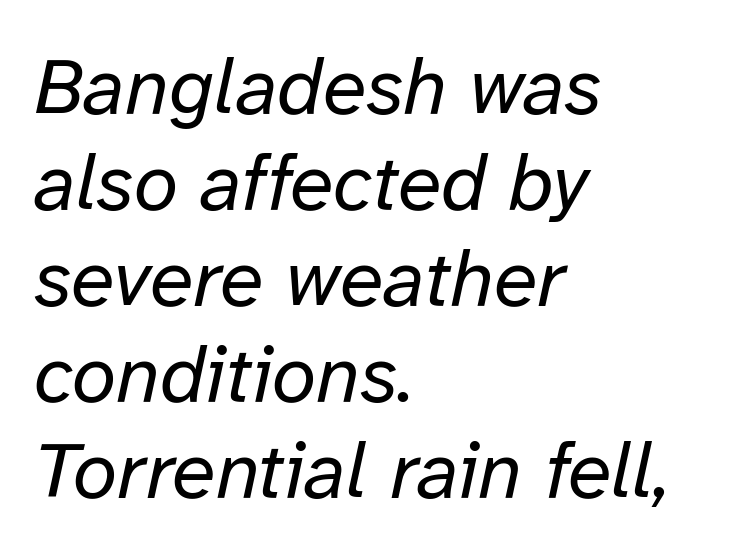
Q: Is the text bold? A: No.
Q: Is the text italic (slanted)? A: Yes, it leans right by about 12 degrees.
Q: Is the text underlined? A: No.
Q: How is the paragraph aligned? A: Left-aligned.
Q: Is the spacing between letters normal or unusually wide? A: Normal.
Q: Width (condensed, normal, or wide)? A: Normal.
Q: Stroke contrast? A: Low.
Q: x-height? A: Medium.
Q: Monospaced? A: No.
